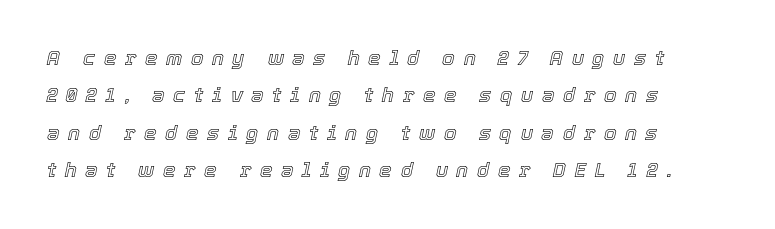
The text carries the slant typical of an italic or oblique font. The line texture is sparse and dotted thanks to wide tracking. Check the space under the baseline: it is left empty. The rendering anchors every line to the left-hand side.
